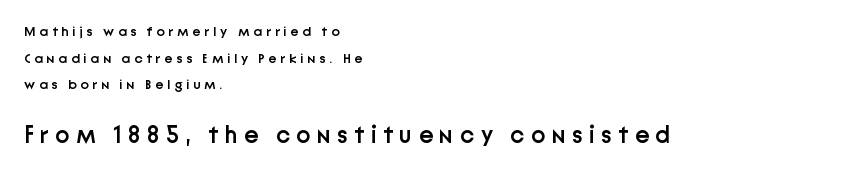
The image shows 24 px text type, upright; set left-aligned, loose line spacing (1.91x), unusually wide letter spacing (+0.27 em), not underlined; the second (bottom) block is 1.71x larger.
